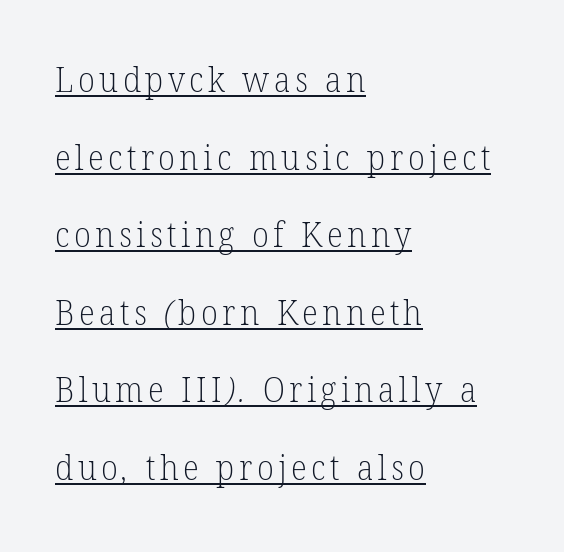
A typesetter would call this proportional, since set widths differ per character. Short and long lines alike share a common starting point at left. The font family rendered here belongs to the serif group. Each new line begins a long way beneath the previous one. Compared with a typical body face, this is equally light or lighter still. The words here are underlined.
